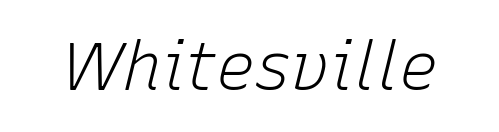
{"italic": "yes", "lean": "right", "slant_degrees": 15, "bold": "no", "weight": "light", "width": "normal", "stroke_contrast": "low", "x_height": "medium", "monospaced": "no", "underline": "no", "letter_spacing": "normal", "letter_spacing_em": 0.0, "glyph_px": 66}
